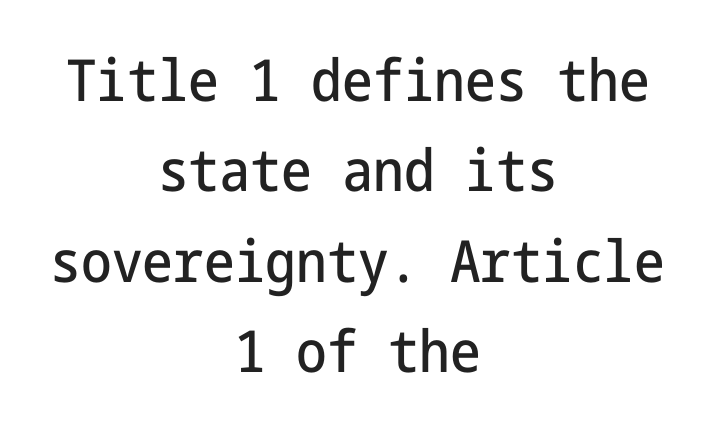
{"serif": "no", "italic": "no", "width": "condensed", "stroke_contrast": "low", "x_height": "medium", "underline": "no", "align": "center", "line_spacing": "normal", "line_spacing_ratio": 1.56, "letter_spacing": "normal", "letter_spacing_em": 0.0, "glyph_px": 58}
